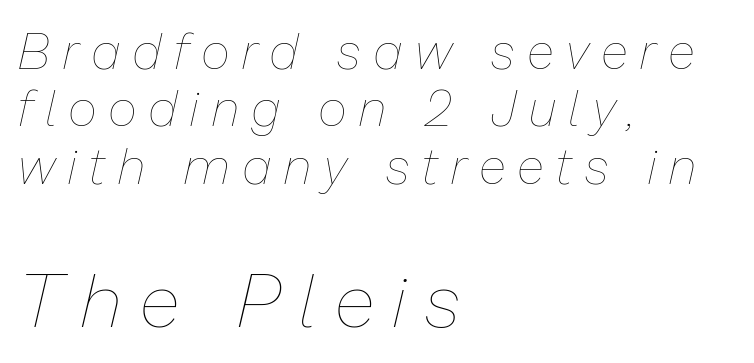
Q: Is the text bold? A: No.
Q: Is the text italic (slanted)? A: Yes, it leans right by about 13 degrees.
Q: Is the text underlined? A: No.
Q: How is the paragraph aligned? A: Left-aligned.
Q: Is the spacing between letters normal or unusually wide? A: Unusually wide.
Q: Is the spacing between lines tight, normal or loose? A: Tight.
Q: Which block of text is set in a larger size, the first (top) or the second (bottom)? A: The second (bottom) one.
Q: Width (condensed, normal, or wide)? A: Normal.
Q: Stroke contrast? A: Low.
Q: x-height? A: Medium.
Q: Monospaced? A: No.
